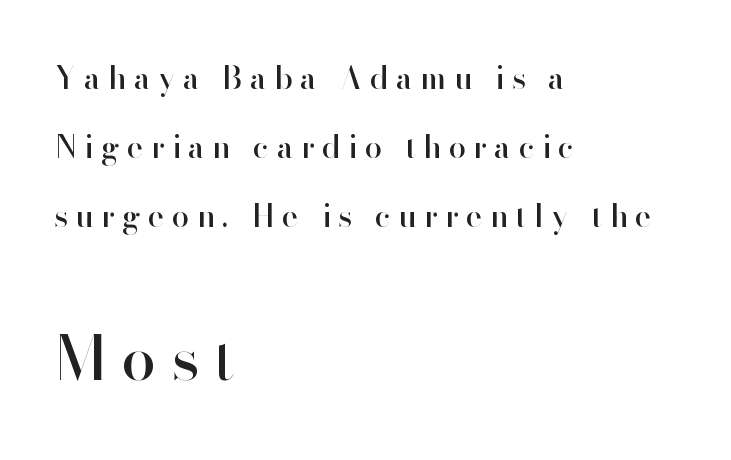
Q: Is the text italic (slanted)? A: No, it is upright.
Q: Is the typeface a serif or a sans-serif typeface? A: Sans-serif.
Q: Is the text underlined? A: No.
Q: How is the paragraph aligned? A: Left-aligned.
Q: Is the spacing between letters normal or unusually wide? A: Unusually wide.
Q: Is the spacing between lines tight, normal or loose? A: Loose.
Q: Which block of text is set in a larger size, the first (top) or the second (bottom)? A: The second (bottom) one.
Q: Width (condensed, normal, or wide)? A: Normal.
Q: Stroke contrast? A: High.
Q: x-height? A: Small.
Q: Monospaced? A: No.
